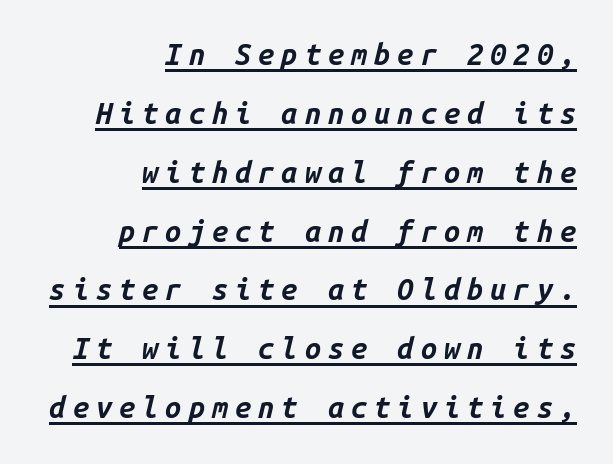
{"italic": "yes", "lean": "right", "slant_degrees": 14, "bold": "yes", "weight": "bold", "width": "normal", "stroke_contrast": "low", "x_height": "medium", "monospaced": "yes", "underline": "yes", "align": "right", "line_spacing": "loose", "line_spacing_ratio": 2.03, "letter_spacing": "wide", "letter_spacing_em": 0.24, "glyph_px": 29}
